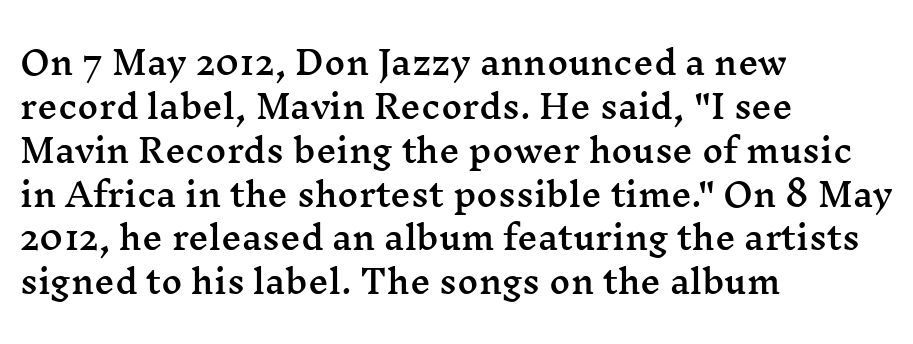
Each row of text sits above clean, open space. Leftover space on each line is placed entirely after the last word. The type is set solid horizontally, with unmodified tracking. Regular leading. The passage shown is typeset with a serif family.
